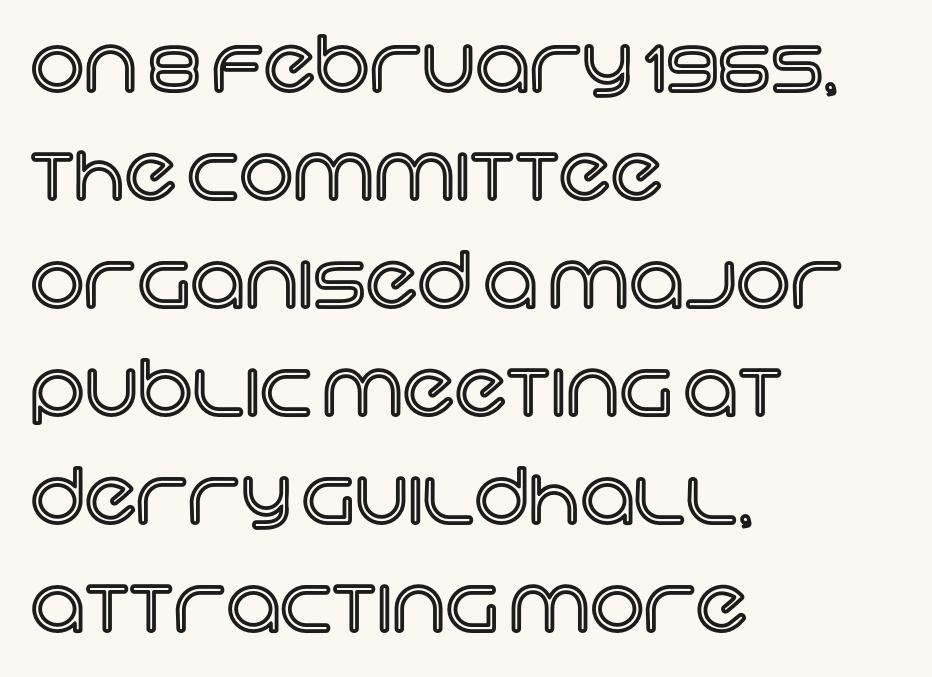
The specimen reads as upright at a glance. Caption: multi-line text, flush left, ragged right. Each letter keeps its own natural width here, so spacing adapts to shape. A bare baseline throughout the passage.
